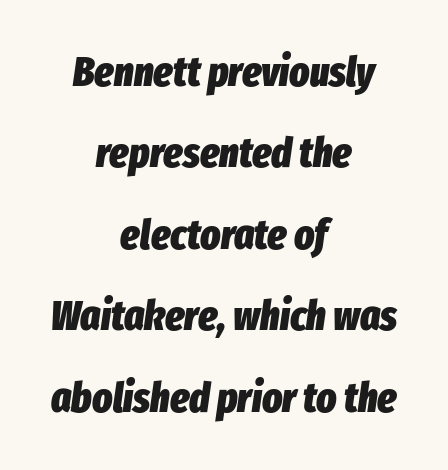
Q: Is the text bold? A: Yes.
Q: Is the text italic (slanted)? A: Yes, it leans right by about 8 degrees.
Q: Is the text underlined? A: No.
Q: How is the paragraph aligned? A: Centered.
Q: Is the spacing between letters normal or unusually wide? A: Normal.
Q: Is the spacing between lines tight, normal or loose? A: Loose.
Q: Width (condensed, normal, or wide)? A: Condensed.
Q: Stroke contrast? A: Low.
Q: x-height? A: Medium.
Q: Monospaced? A: No.
